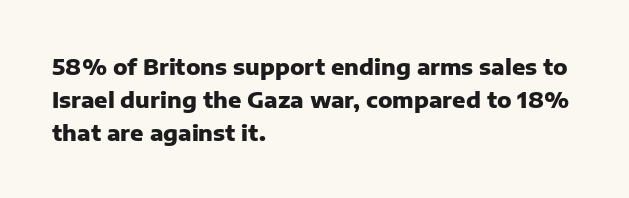
Q: Is the text bold? A: Yes.
Q: Is the text italic (slanted)? A: No, it is upright.
Q: Is the text underlined? A: No.
Q: How is the paragraph aligned? A: Left-aligned.
Q: Is the spacing between letters normal or unusually wide? A: Normal.
Q: Is the spacing between lines tight, normal or loose? A: Normal.
